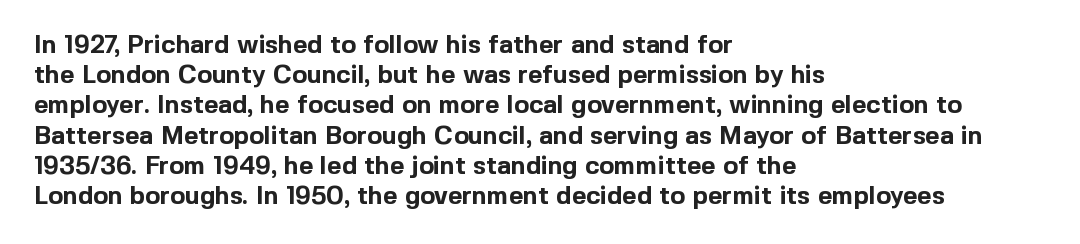
The image shows 25 px bold type, upright; set left-aligned, line spacing 1.21x, normal letter spacing, not underlined.
